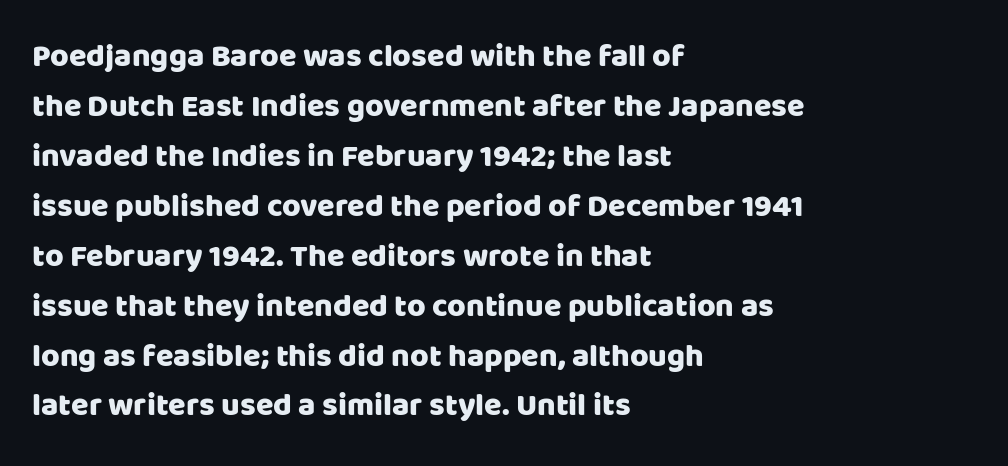
{"serif": "no", "italic": "no", "width": "normal", "stroke_contrast": "low", "x_height": "large", "monospaced": "no", "underline": "no", "align": "left", "line_spacing": "normal", "line_spacing_ratio": 1.56, "letter_spacing": "normal", "letter_spacing_em": 0.0, "glyph_px": 32}
